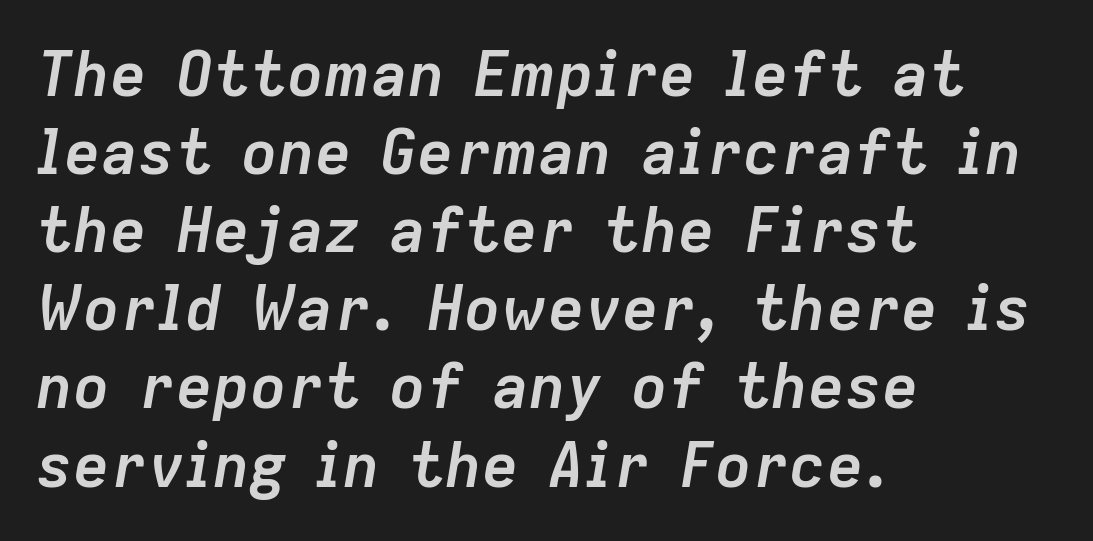
{"italic": "yes", "lean": "right", "slant_degrees": 9, "bold": "yes", "weight": "semibold", "width": "normal", "stroke_contrast": "low", "x_height": "medium", "monospaced": "no", "underline": "no", "align": "left", "line_spacing": "normal", "line_spacing_ratio": 1.26, "letter_spacing": "normal", "letter_spacing_em": 0.0, "glyph_px": 62}
